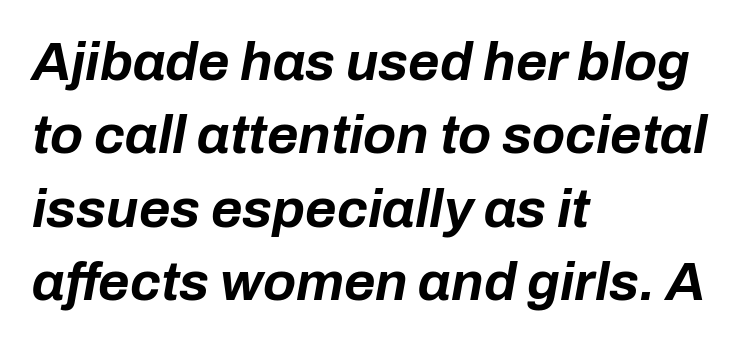
Has an underline been added? It has not. Spacing verdict: proportional, widths tailored to each character. Is there much room between lines? A standard amount, neither cramped nor airy. What weight is shown? A full bold with thick strokes. Compared with a centered layout, this one pins lines to the left instead. This sample uses plain, unmodified letter spacing.
